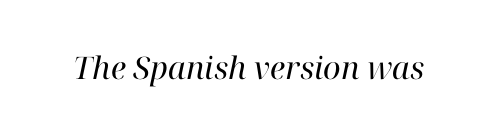
The letters sit at their default tracking, neither squeezed nor spread. Designer's note — italics engaged. Character widths vary here, with narrow letters taking less room than wide ones. Weight: regular or lighter. Only glyphs here, with clear space below each row. The passage shown is typeset with a serif family.
